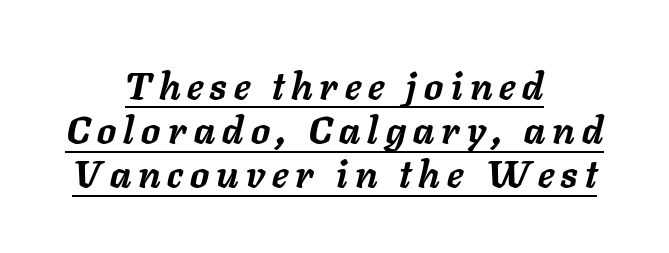
{"italic": "yes", "lean": "right", "slant_degrees": 11, "bold": "yes", "weight": "semibold", "width": "normal", "stroke_contrast": "low", "x_height": "medium", "monospaced": "no", "underline": "yes", "align": "center", "line_spacing_ratio": 1.16, "glyph_px": 38}
